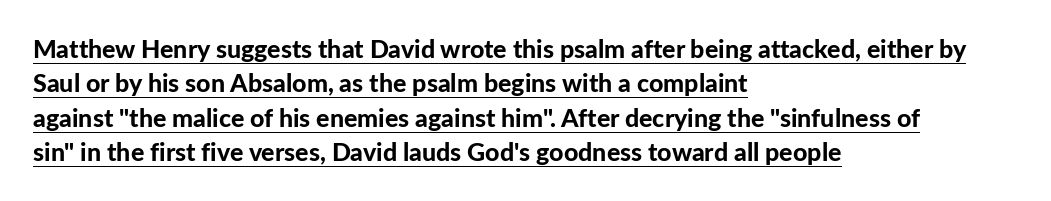
The face used here is rendered with its standard letterfit. Teacher's note: observe the even left margin — that is flush-left alignment. The passage shown is underscored from start to finish. This is heavy type, rendered in bold.
